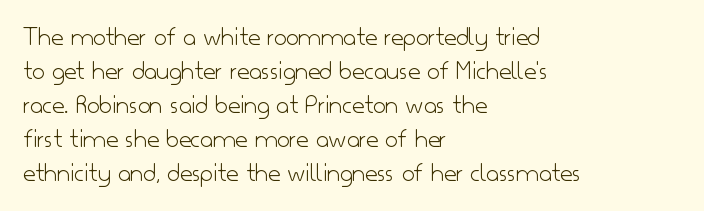
Q: Is the text bold? A: No.
Q: Is the text italic (slanted)? A: No, it is upright.
Q: Is the text underlined? A: No.
Q: How is the paragraph aligned? A: Left-aligned.
Q: Is the spacing between letters normal or unusually wide? A: Normal.
Q: Is the spacing between lines tight, normal or loose? A: Normal.
